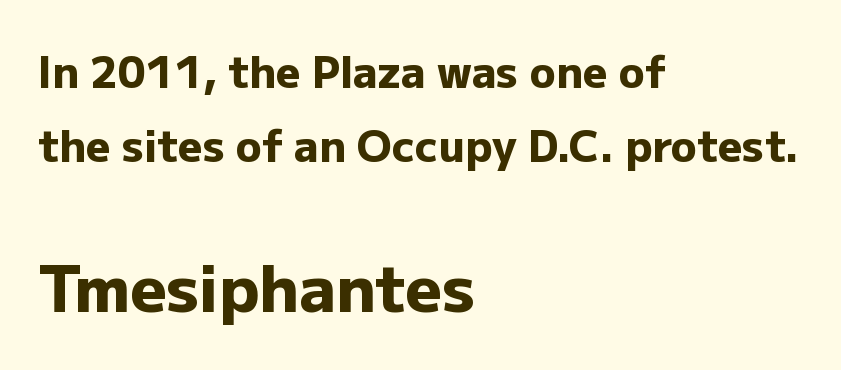
The image shows 64 px heavy sans-serif type, upright; set left-aligned, line spacing 1.72x, normal letter spacing, not underlined; the second (bottom) block is 1.49x larger; low stroke contrast and a medium x-height.
